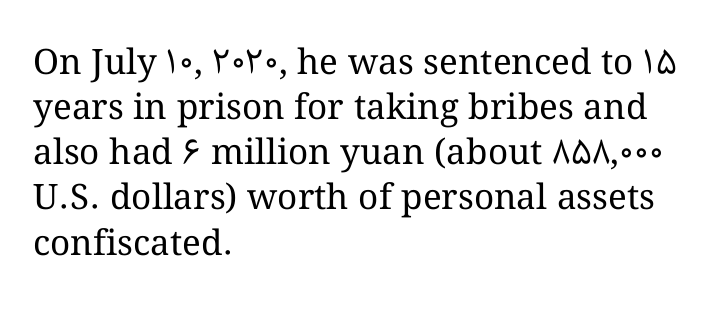
The passage is arranged the way most books set body copy — flush left. Unbolded letterforms with no extra heft. Rows of type keep a routine distance in the vertical direction. Every character sits straight up, as roman type does.
